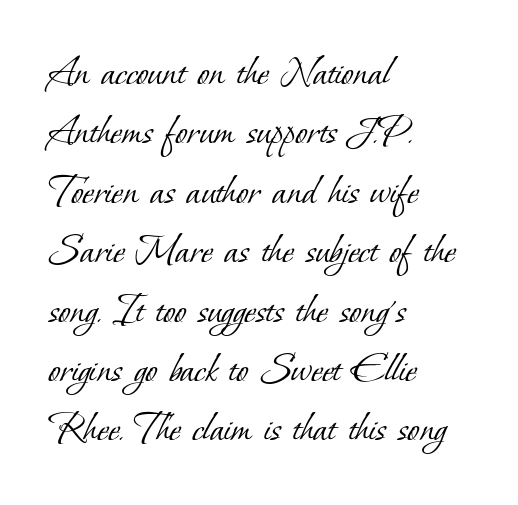
{"serif": "yes", "bold": "no", "weight": "light", "width": "normal", "stroke_contrast": "low", "x_height": "small", "monospaced": "no", "underline": "no", "align": "left", "line_spacing": "normal", "line_spacing_ratio": 1.35, "letter_spacing": "normal", "letter_spacing_em": 0.0, "glyph_px": 44}
